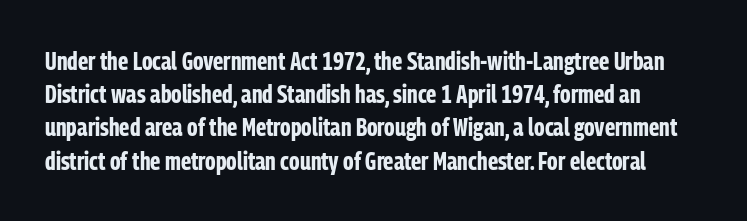
Interline gaps are of average width in this sample. Does the lettering tilt? It doesn't — this is upright. Students, note that the glyphs here touch the page at normal intervals. No word sits above an underline.
